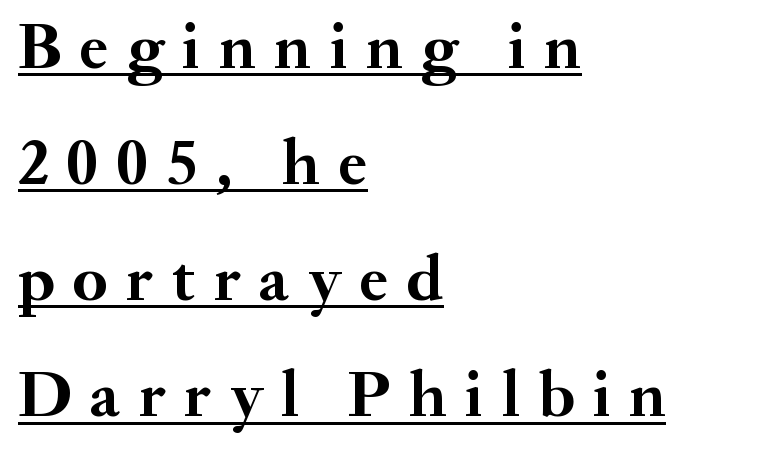
Q: Is the text bold? A: Yes.
Q: Is the text italic (slanted)? A: No, it is upright.
Q: Is the typeface a serif or a sans-serif typeface? A: Serif.
Q: Is the text underlined? A: Yes.
Q: How is the paragraph aligned? A: Left-aligned.
Q: Is the spacing between letters normal or unusually wide? A: Unusually wide.
Q: Width (condensed, normal, or wide)? A: Normal.
Q: Stroke contrast? A: Medium.
Q: x-height? A: Small.
Q: Monospaced? A: No.
